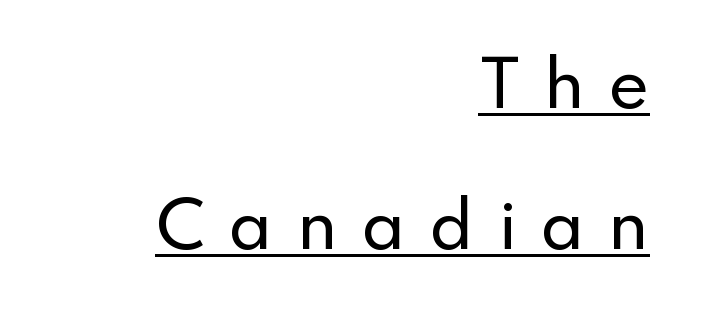
Q: Is the text italic (slanted)? A: No, it is upright.
Q: Is the typeface a serif or a sans-serif typeface? A: Sans-serif.
Q: Is the text underlined? A: Yes.
Q: How is the paragraph aligned? A: Right-aligned.
Q: Is the spacing between letters normal or unusually wide? A: Unusually wide.
Q: Is the spacing between lines tight, normal or loose? A: Loose.
Q: Width (condensed, normal, or wide)? A: Normal.
Q: Stroke contrast? A: Low.
Q: x-height? A: Small.
Q: Monospaced? A: No.
